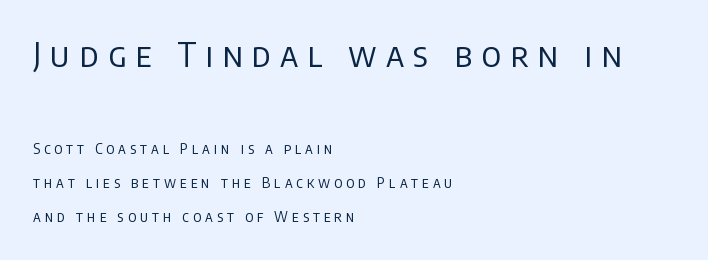
The image shows 33 px regular-weight sans-serif type, upright; set left-aligned, loose line spacing (2.42x), unusually wide letter spacing (+0.28 em), not underlined; the first (top) block is 2.36x larger; low stroke contrast and a large x-height.
